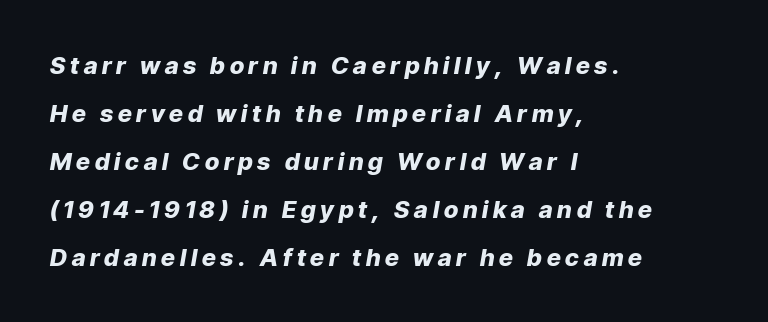
The image shows 24 px bold type, italic (leaning right); set left-aligned, loose line spacing (2.0x), unusually wide letter spacing (+0.2 em), not underlined.
